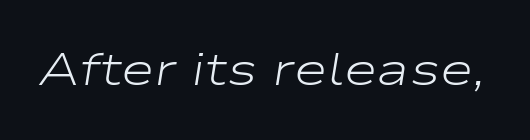
{"italic": "yes", "lean": "right", "slant_degrees": 9, "bold": "no", "weight": "light", "width": "wide", "stroke_contrast": "low", "x_height": "medium", "monospaced": "no", "underline": "no", "letter_spacing": "normal", "letter_spacing_em": 0.0, "glyph_px": 46}
